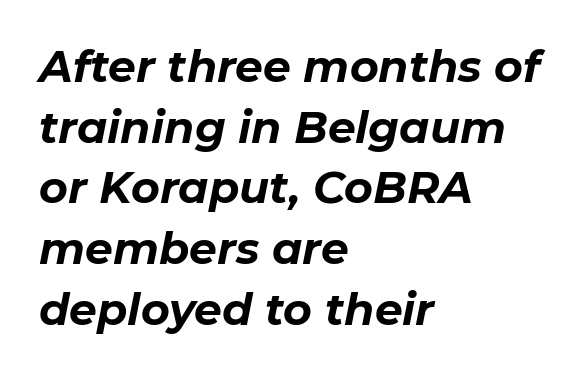
{"italic": "yes", "lean": "right", "slant_degrees": 11, "bold": "yes", "weight": "bold", "width": "normal", "stroke_contrast": "low", "x_height": "medium", "monospaced": "no", "underline": "no", "align": "left", "line_spacing": "normal", "line_spacing_ratio": 1.38, "letter_spacing": "normal", "letter_spacing_em": 0.0, "glyph_px": 44}
